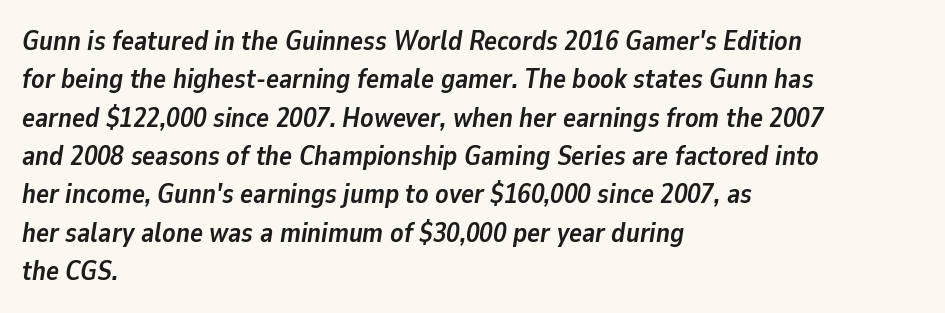
The image shows 27 px bold type, italic (leaning right); set left-aligned, normal line spacing (1.42x), normal letter spacing, not underlined.
